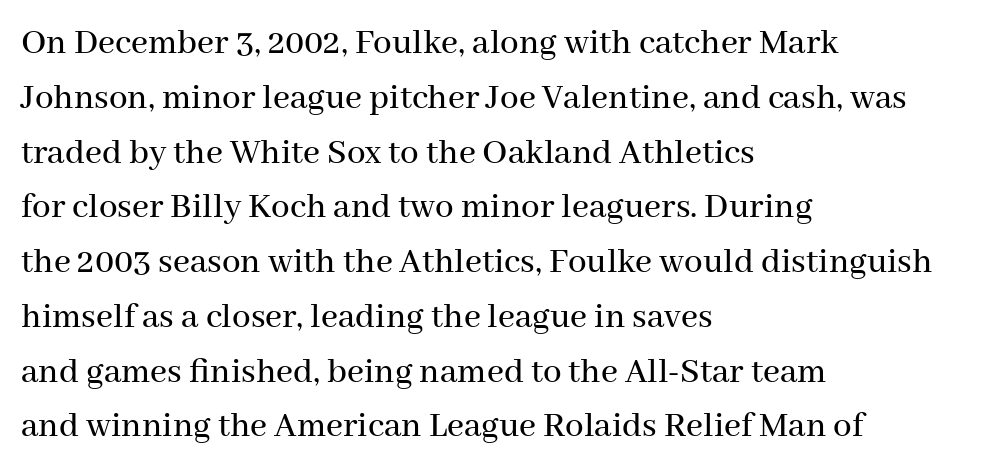
Q: Is the text italic (slanted)? A: No, it is upright.
Q: Is the typeface a serif or a sans-serif typeface? A: Serif.
Q: Is the text underlined? A: No.
Q: How is the paragraph aligned? A: Left-aligned.
Q: Is the spacing between letters normal or unusually wide? A: Normal.
Q: Is the spacing between lines tight, normal or loose? A: Normal.
Q: Width (condensed, normal, or wide)? A: Normal.
Q: Stroke contrast? A: Medium.
Q: x-height? A: Medium.
Q: Monospaced? A: No.
